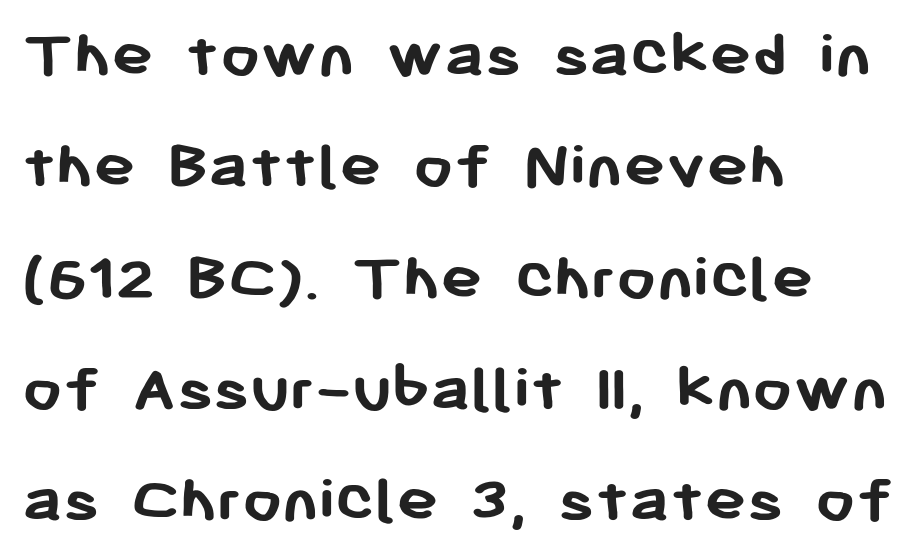
The image shows 70 px semibold sans-serif type, upright; set left-aligned, normal line spacing (1.59x), normal letter spacing, not underlined; low stroke contrast and a medium x-height.
